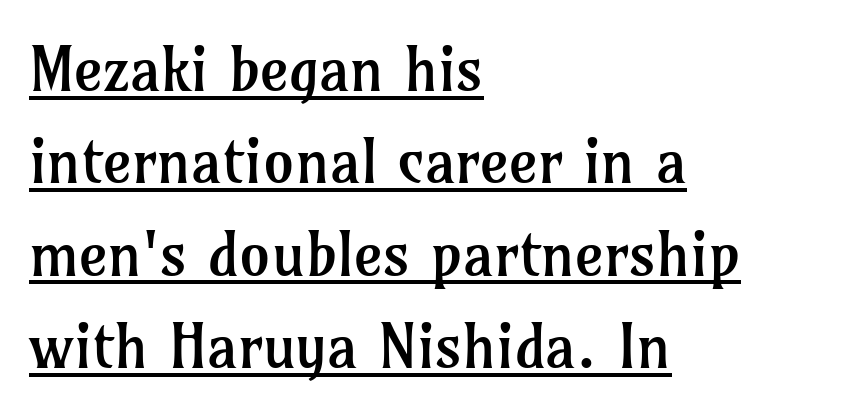
These lines are rendered in a variable-pitch font. The letters sit at their default tracking, neither squeezed nor spread. Vertical strokes here are truly vertical. No chunkiness to these letters — they're not bold. The passage is arranged the way most books set body copy — flush left.
